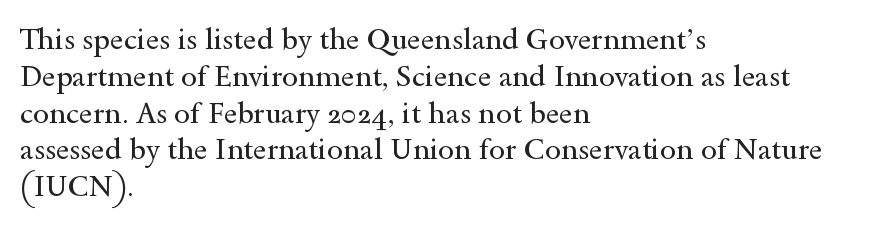
Little horizontal feet cap the strokes, marking this as serif type. Words appear dense and cohesive because spacing is normal. Check under the words: just untouched page. These glyphs show unthickened strokes, regular width or finer. This block has exactly the height ordinary leading produces. Typeset ragged right — the left edge is the straight one.
